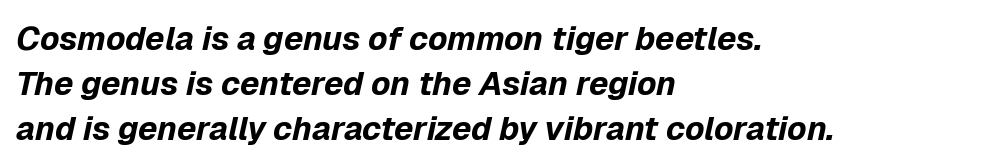
This sample has the flowing, uneven cadence of proportional lettering. All the whitespace from short lines collects on the right. Rule under the text: the space is simply empty. Tracking value appears to be zero — textbook default spacing. Characters are canted at an angle relative to the baseline's perpendicular. The passage shown is emphatically bold.
